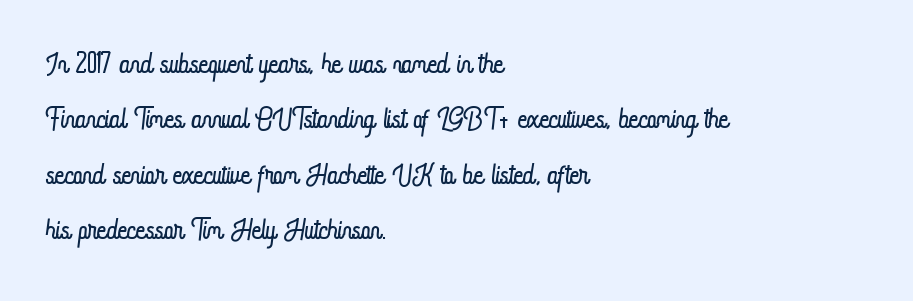
This rendering leaves character spacing at its baseline value. Caption: face not bold, strokes unweighted. If you drew a ruler down the left edge, every line would touch it. The face used here is proportionally spaced, like ordinary book or web type.
